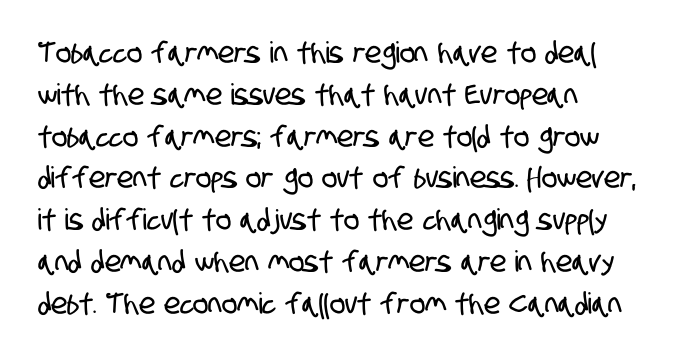
Q: Is the typeface a serif or a sans-serif typeface? A: Sans-serif.
Q: Is the text underlined? A: No.
Q: How is the paragraph aligned? A: Left-aligned.
Q: Is the spacing between letters normal or unusually wide? A: Normal.
Q: Is the spacing between lines tight, normal or loose? A: Normal.
Q: Width (condensed, normal, or wide)? A: Condensed.
Q: Stroke contrast? A: Low.
Q: x-height? A: Large.
Q: Monospaced? A: No.
